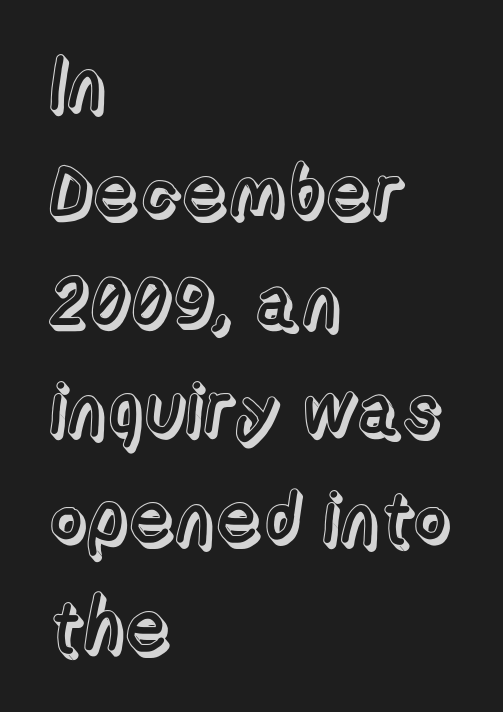
The image shows 73 px text type; set left-aligned, normal line spacing (1.49x), normal letter spacing, not underlined; a medium x-height.
